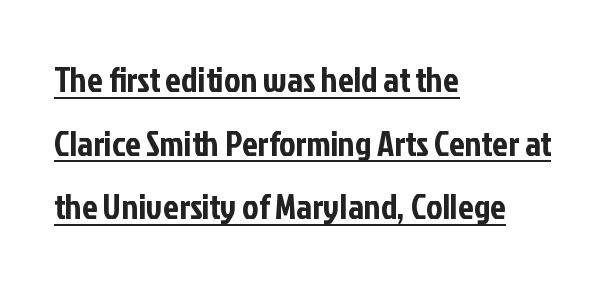
Q: Is the text italic (slanted)? A: No, it is upright.
Q: Is the typeface a serif or a sans-serif typeface? A: Sans-serif.
Q: Is the text underlined? A: Yes.
Q: How is the paragraph aligned? A: Left-aligned.
Q: Is the spacing between letters normal or unusually wide? A: Normal.
Q: Width (condensed, normal, or wide)? A: Condensed.
Q: Stroke contrast? A: Low.
Q: x-height? A: Medium.
Q: Monospaced? A: No.
